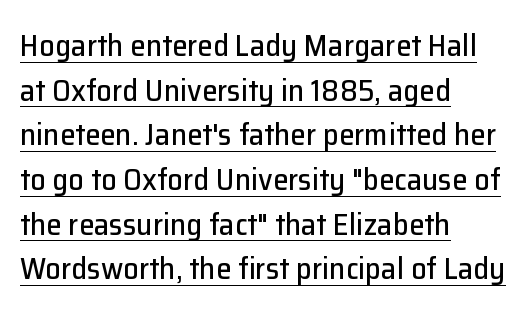
Q: Is the text italic (slanted)? A: No, it is upright.
Q: Is the typeface a serif or a sans-serif typeface? A: Sans-serif.
Q: Is the text underlined? A: Yes.
Q: How is the paragraph aligned? A: Left-aligned.
Q: Is the spacing between letters normal or unusually wide? A: Normal.
Q: Is the spacing between lines tight, normal or loose? A: Normal.
Q: Width (condensed, normal, or wide)? A: Normal.
Q: Stroke contrast? A: Low.
Q: x-height? A: Medium.
Q: Monospaced? A: No.
